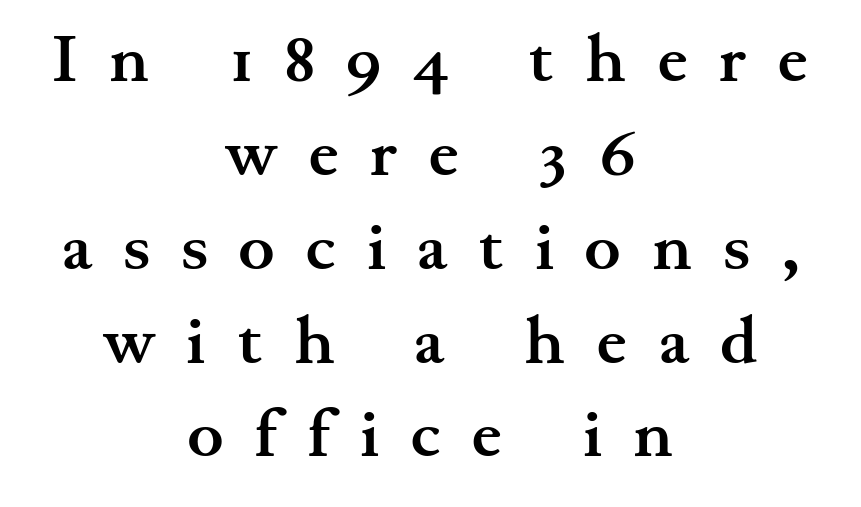
The passage shown is typed in a proportional face where columns would drift. The words here are not underlined. If you folded the block vertically in half, each line would mirror itself in length. The typography opts for an upright posture over an oblique one. Summary of vertical rhythm: regular, with standard interline spacing.
